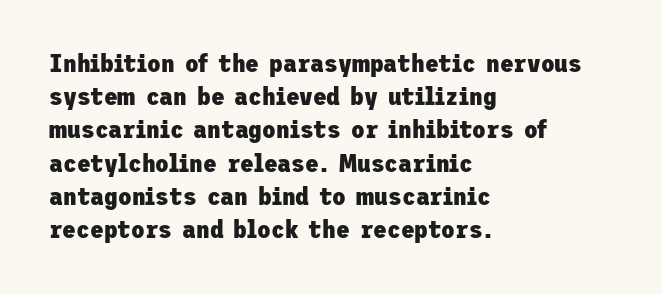
{"italic": "no", "bold": "yes", "underline": "no", "align": "left", "line_spacing": "normal", "line_spacing_ratio": 1.33, "letter_spacing": "normal", "letter_spacing_em": 0.0, "glyph_px": 25}
